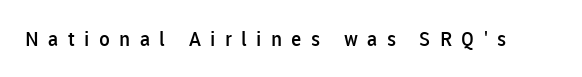
{"italic": "no", "bold": "semi", "underline": "no", "letter_spacing": "wide", "letter_spacing_em": 0.47, "glyph_px": 20}
